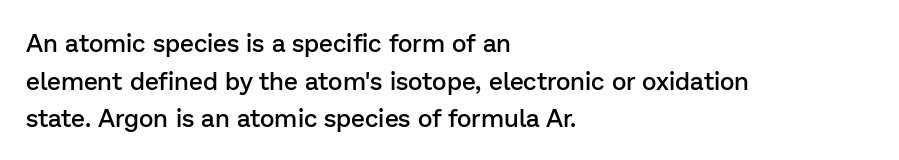
Q: Is the text bold? A: Semi-bold.
Q: Is the text italic (slanted)? A: No, it is upright.
Q: Is the text underlined? A: No.
Q: How is the paragraph aligned? A: Left-aligned.
Q: Is the spacing between letters normal or unusually wide? A: Normal.
Q: Is the spacing between lines tight, normal or loose? A: Normal.
